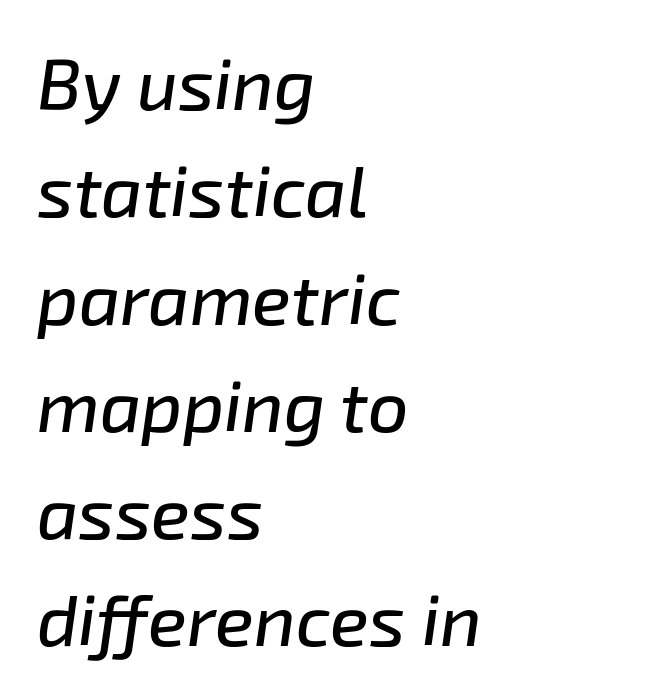
The image shows 72 px text type, italic (leaning right); set left-aligned, normal line spacing (1.49x), normal letter spacing, not underlined; low stroke contrast and a medium x-height.
